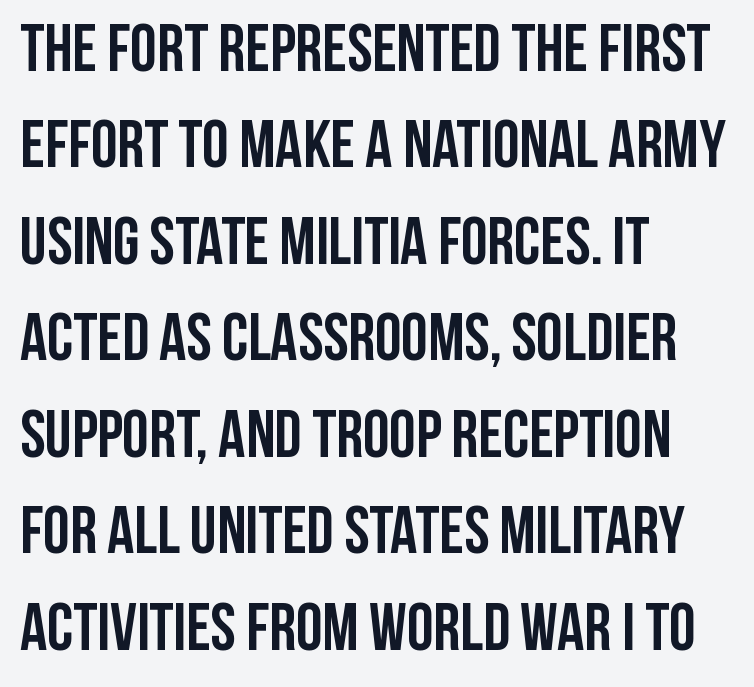
The image shows 67 px semibold, condensed sans-serif type, upright; set left-aligned, normal line spacing (1.44x), normal letter spacing, not underlined; low stroke contrast and a large x-height.
